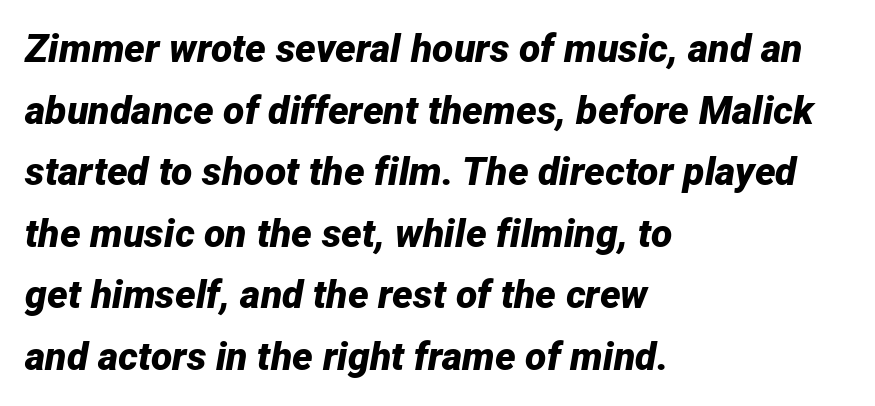
Observe the ordinary spacing: letters are neighbours, not strangers. Layout note: lines flush left. The passage shown is typed in a proportional face where columns would drift. One glance says typical: line gaps are just what's usual. Underlining? Definitely not there.
